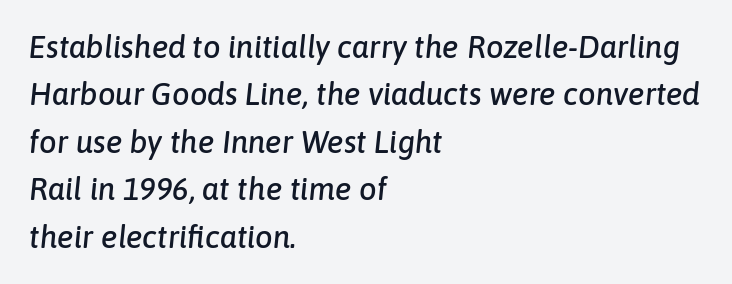
{"italic": "yes", "lean": "right", "slant_degrees": 6, "width": "normal", "stroke_contrast": "low", "x_height": "medium", "monospaced": "no", "underline": "no", "align": "left", "line_spacing": "normal", "line_spacing_ratio": 1.53, "letter_spacing": "normal", "letter_spacing_em": 0.0, "glyph_px": 31}
